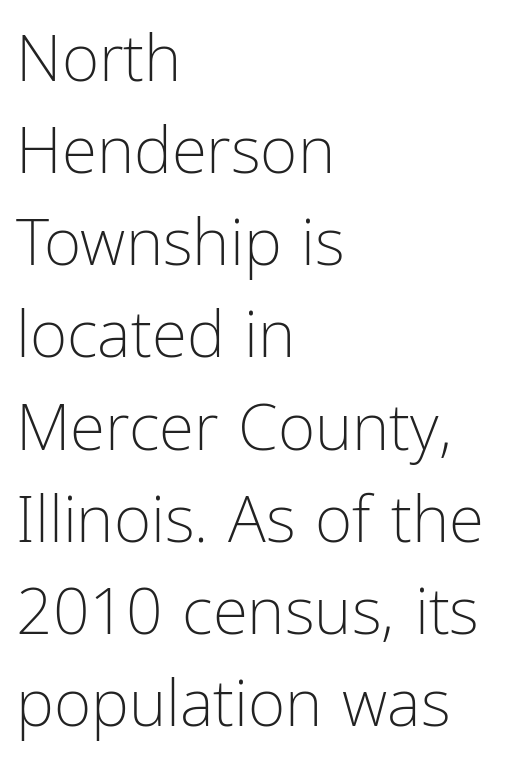
The image shows 64 px light, condensed sans-serif type, upright; set left-aligned, normal line spacing (1.44x), normal letter spacing, not underlined; low stroke contrast and a medium x-height.
